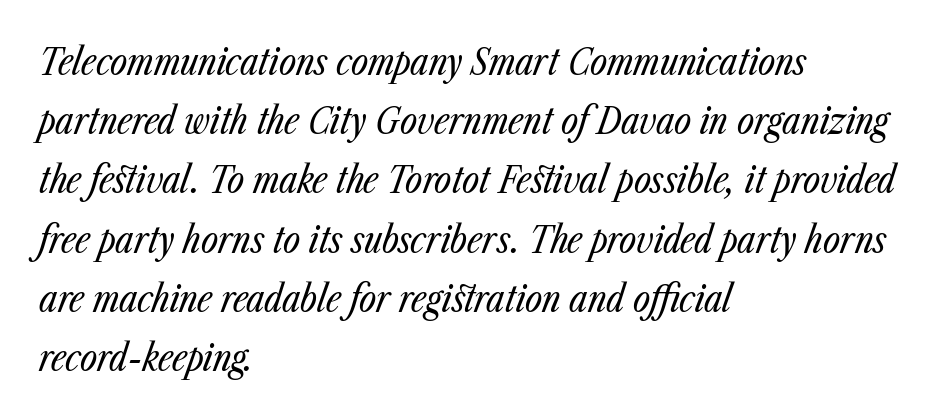
The image shows 37 px regular-weight, condensed type, italic (leaning right); set left-aligned, normal line spacing (1.6x), normal letter spacing, not underlined; low stroke contrast and a medium x-height.
